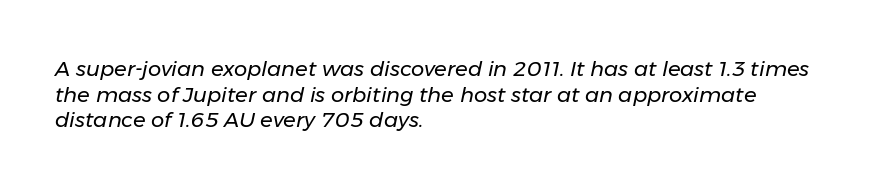
The image shows 21 px text type, italic (leaning right); set left-aligned, line spacing 1.22x, normal letter spacing, not underlined.
